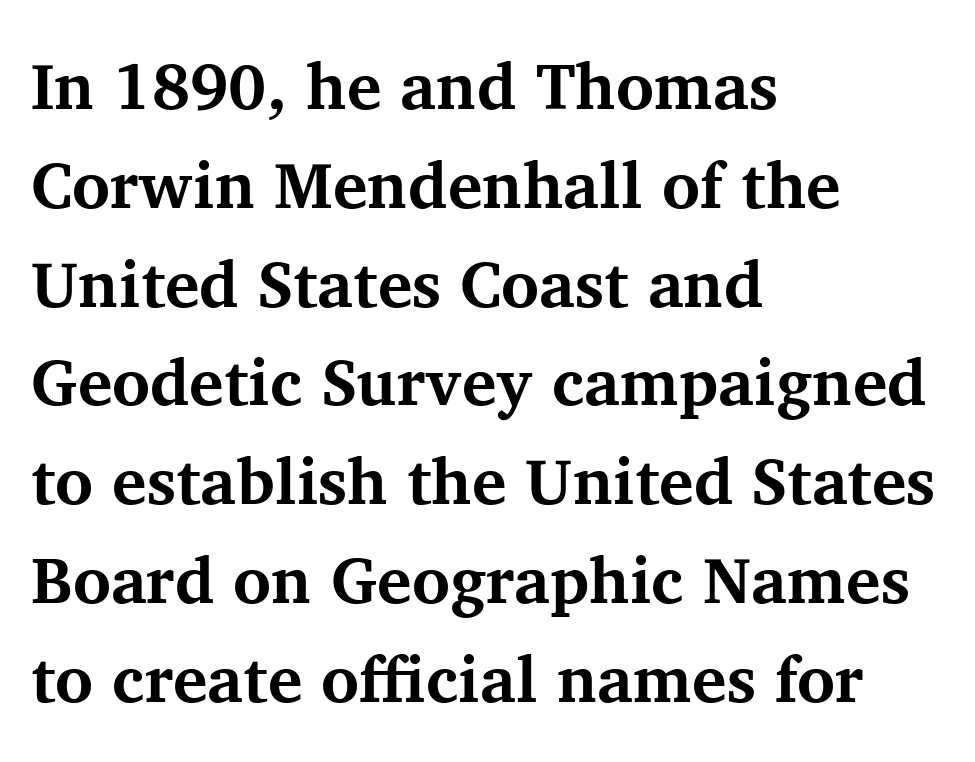
Descenders hang freely into open space. Students, observe: this is what conventionally led text looks like. I'd describe the lettering as bold — thick and assertive. When letters stand straight like this, we call the style roman or upright. Line starts are locked; line ends wander.
